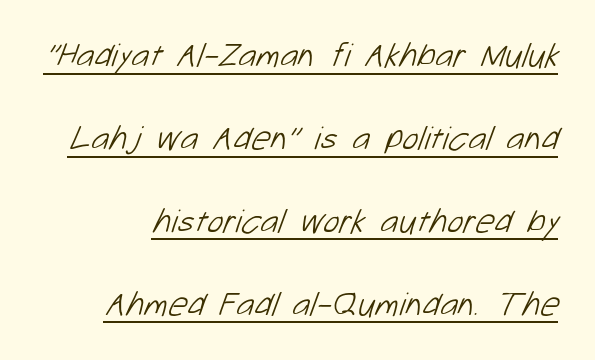
The image shows 34 px light sans-serif type; set loose line spacing (2.44x), normal letter spacing, underlined; low stroke contrast and a medium x-height.
